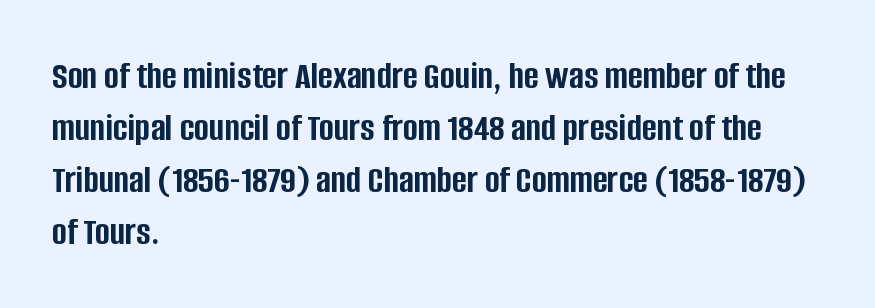
If you drew a ruler down the left edge, every line would touch it. A typesetter would label this face a sans. Its strokes are broad and dark, the hallmark of bold type. No italicization has been applied; the sample stays upright.
